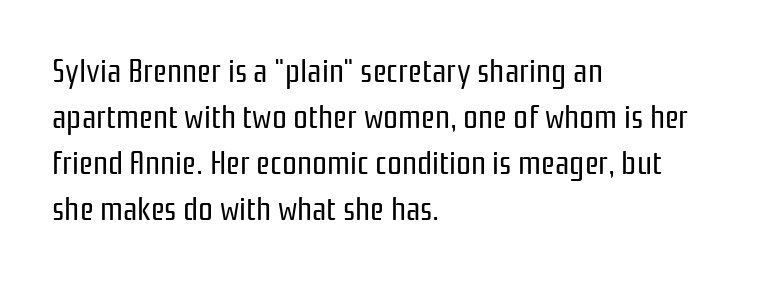
Q: Is the text bold? A: No.
Q: Is the text italic (slanted)? A: No, it is upright.
Q: Is the typeface a serif or a sans-serif typeface? A: Sans-serif.
Q: Is the text underlined? A: No.
Q: How is the paragraph aligned? A: Left-aligned.
Q: Is the spacing between letters normal or unusually wide? A: Normal.
Q: Is the spacing between lines tight, normal or loose? A: Normal.
Q: Width (condensed, normal, or wide)? A: Condensed.
Q: Stroke contrast? A: Low.
Q: x-height? A: Medium.
Q: Monospaced? A: No.
